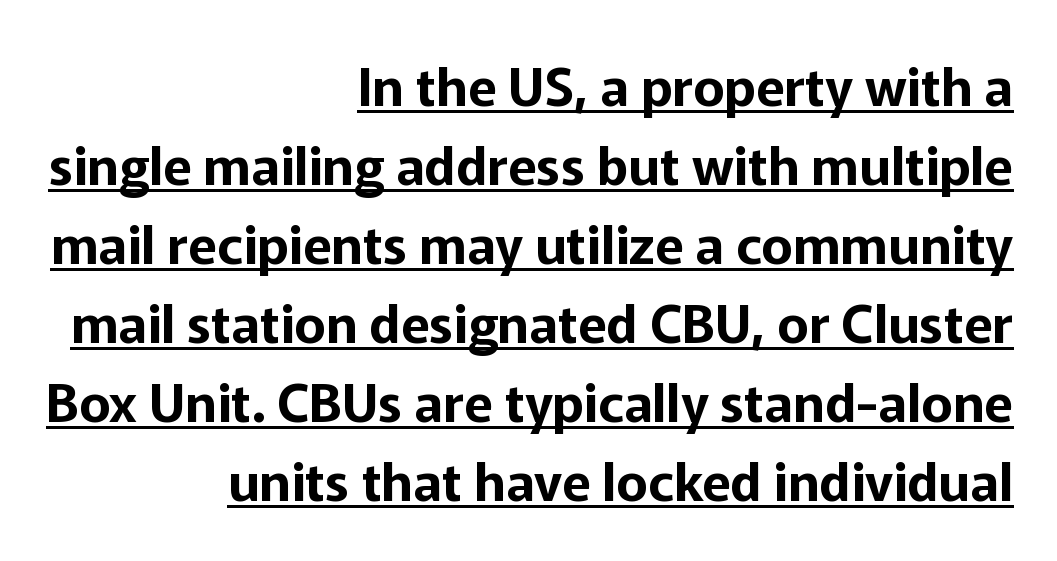
Q: Is the text italic (slanted)? A: No, it is upright.
Q: Is the typeface a serif or a sans-serif typeface? A: Sans-serif.
Q: Is the text underlined? A: Yes.
Q: How is the paragraph aligned? A: Right-aligned.
Q: Is the spacing between letters normal or unusually wide? A: Normal.
Q: Is the spacing between lines tight, normal or loose? A: Normal.
Q: Width (condensed, normal, or wide)? A: Normal.
Q: Stroke contrast? A: Low.
Q: x-height? A: Medium.
Q: Monospaced? A: No.
